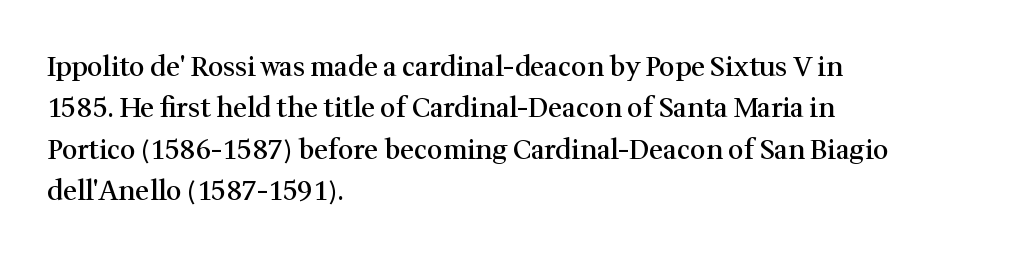
The image shows 27 px text type, upright; set left-aligned, normal line spacing (1.53x), normal letter spacing, not underlined.
